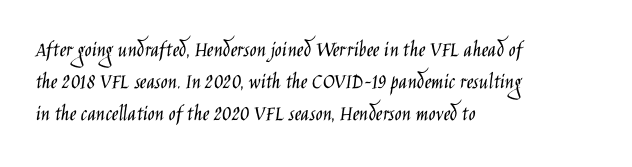
The image shows 23 px text type; set left-aligned, normal line spacing (1.39x), normal letter spacing, not underlined.
